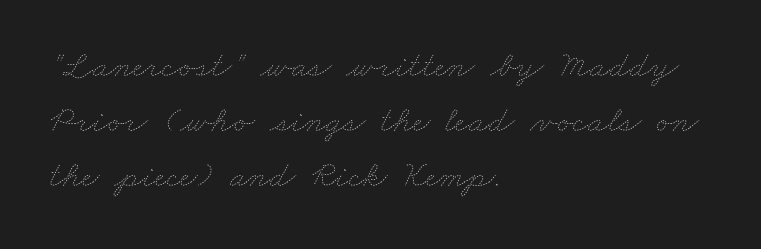
A typesetter would call this proportional, since set widths differ per character. Successive baselines arrive at the customary interval. Only glyphs here, with clear space below each row. The face used here is rendered with its standard letterfit.
